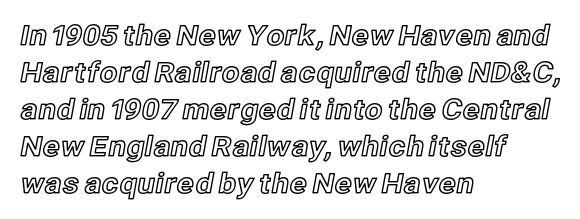
Q: Is the text italic (slanted)? A: Yes.
Q: Is the text underlined? A: No.
Q: How is the paragraph aligned? A: Left-aligned.
Q: Is the spacing between letters normal or unusually wide? A: Normal.
Q: Is the spacing between lines tight, normal or loose? A: Normal.
Q: Width (condensed, normal, or wide)? A: Normal.
Q: x-height? A: Medium.
Q: Monospaced? A: No.
